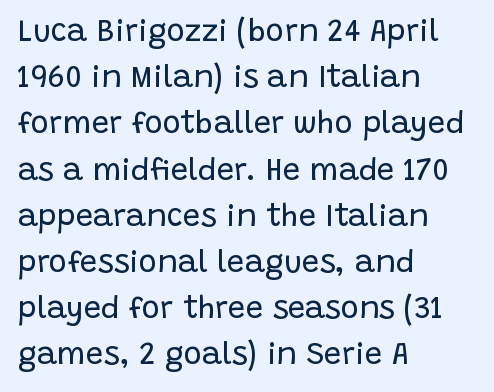
Q: Is the text bold? A: No.
Q: Is the text italic (slanted)? A: No, it is upright.
Q: Is the typeface a serif or a sans-serif typeface? A: Sans-serif.
Q: Is the text underlined? A: No.
Q: How is the paragraph aligned? A: Left-aligned.
Q: Is the spacing between letters normal or unusually wide? A: Normal.
Q: Is the spacing between lines tight, normal or loose? A: Normal.
Q: Width (condensed, normal, or wide)? A: Normal.
Q: Stroke contrast? A: Low.
Q: x-height? A: Large.
Q: Monospaced? A: No.
